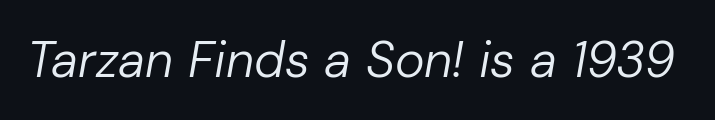
The image shows 50 px regular-weight type, italic (leaning right); set normal letter spacing, not underlined; low stroke contrast and a medium x-height.
